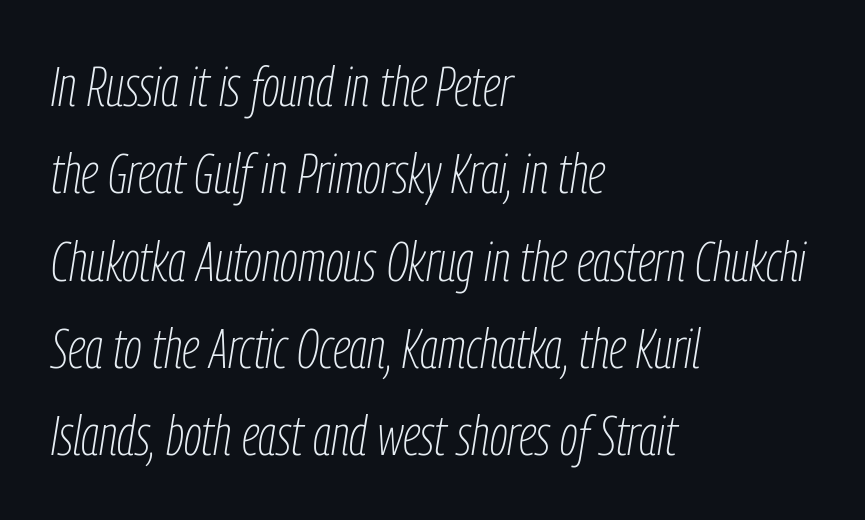
{"italic": "yes", "lean": "right", "slant_degrees": 9, "bold": "no", "weight": "thin", "width": "condensed", "stroke_contrast": "low", "x_height": "medium", "monospaced": "no", "underline": "no", "align": "left", "line_spacing": "normal", "line_spacing_ratio": 1.56, "letter_spacing": "normal", "letter_spacing_em": 0.0, "glyph_px": 56}
